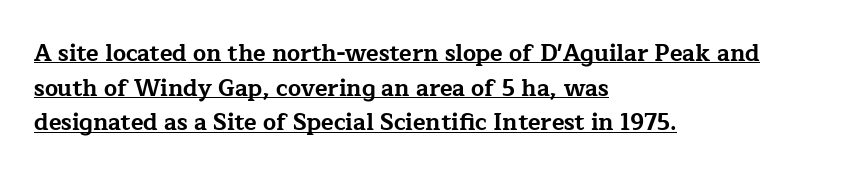
Q: Is the text bold? A: Yes.
Q: Is the text italic (slanted)? A: No, it is upright.
Q: Is the text underlined? A: Yes.
Q: How is the paragraph aligned? A: Left-aligned.
Q: Is the spacing between letters normal or unusually wide? A: Normal.
Q: Is the spacing between lines tight, normal or loose? A: Normal.
